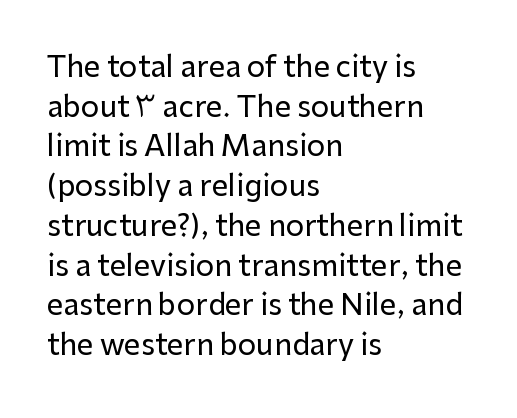
{"serif": "no", "italic": "no", "width": "normal", "stroke_contrast": "low", "x_height": "medium", "monospaced": "no", "underline": "no", "align": "left", "line_spacing": "normal", "line_spacing_ratio": 1.37, "letter_spacing": "normal", "letter_spacing_em": 0.0, "glyph_px": 29}
